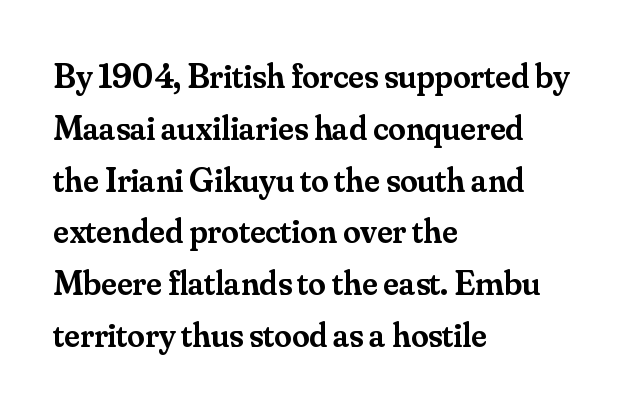
{"serif": "yes", "italic": "no", "bold": "semi", "weight": "semibold", "width": "normal", "stroke_contrast": "medium", "x_height": "small", "monospaced": "no", "underline": "no", "align": "left", "line_spacing": "normal", "line_spacing_ratio": 1.48, "letter_spacing": "normal", "letter_spacing_em": 0.0, "glyph_px": 35}
